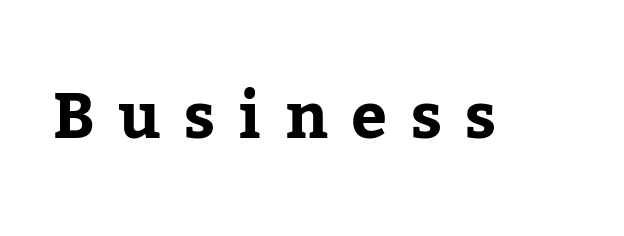
The image shows 64 px serif type, upright; set unusually wide letter spacing (+0.36 em), not underlined; low stroke contrast and a medium x-height.
